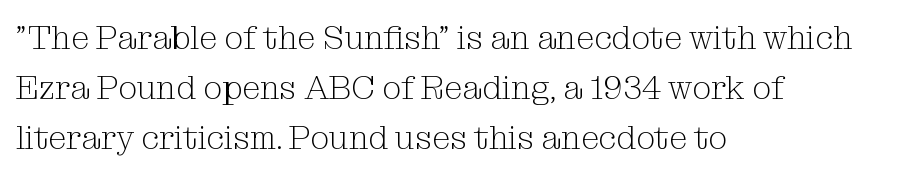
The image shows 33 px light serif type, upright; set left-aligned, normal line spacing (1.52x), normal letter spacing, not underlined; medium stroke contrast and a medium x-height.
